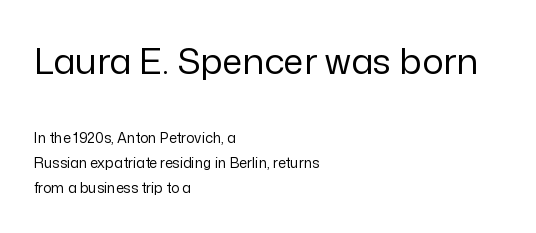
Q: Is the text bold? A: No.
Q: Is the text italic (slanted)? A: No, it is upright.
Q: Is the typeface a serif or a sans-serif typeface? A: Sans-serif.
Q: Is the text underlined? A: No.
Q: How is the paragraph aligned? A: Left-aligned.
Q: Is the spacing between letters normal or unusually wide? A: Normal.
Q: Which block of text is set in a larger size, the first (top) or the second (bottom)? A: The first (top) one.
Q: Width (condensed, normal, or wide)? A: Normal.
Q: Stroke contrast? A: Low.
Q: x-height? A: Medium.
Q: Monospaced? A: No.
